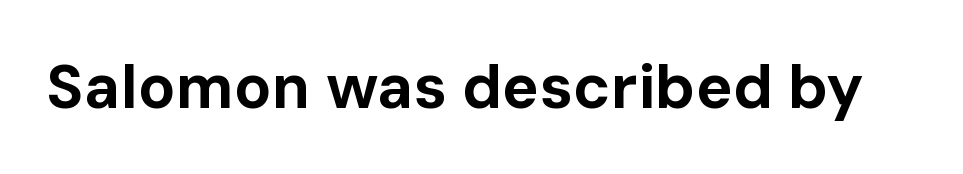
{"serif": "no", "italic": "no", "bold": "yes", "weight": "bold", "width": "normal", "stroke_contrast": "low", "x_height": "medium", "monospaced": "no", "underline": "no", "letter_spacing": "normal", "letter_spacing_em": 0.0, "glyph_px": 62}
